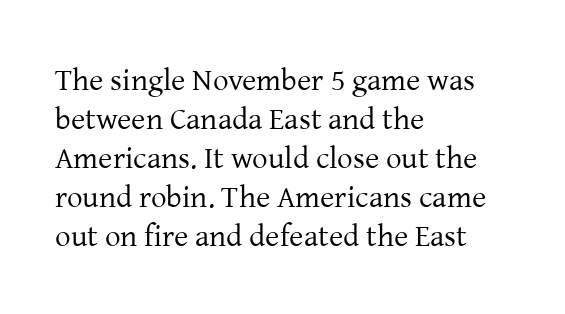
The image shows 31 px regular-weight serif type, upright; set left-aligned, normal line spacing (1.26x), normal letter spacing, not underlined; low stroke contrast and a medium x-height.
